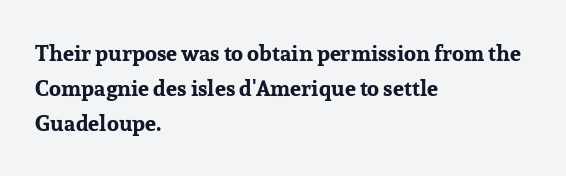
Q: Is the text bold? A: Yes.
Q: Is the text italic (slanted)? A: No, it is upright.
Q: Is the text underlined? A: No.
Q: How is the paragraph aligned? A: Left-aligned.
Q: Is the spacing between letters normal or unusually wide? A: Normal.
Q: Is the spacing between lines tight, normal or loose? A: Normal.
